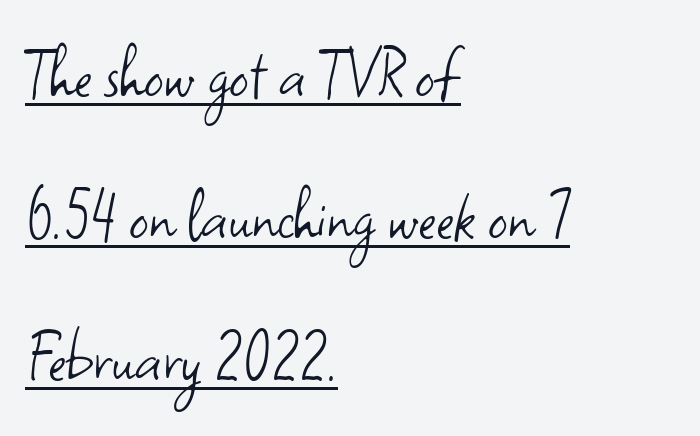
Each line starts at the same left margin while the right side varies. Are there feet on the stems? There aren't — it's a sans. This rendering features underlined lettering. Students, note that the glyphs here touch the page at normal intervals. The font is comparable to plain body text, perhaps lighter.
